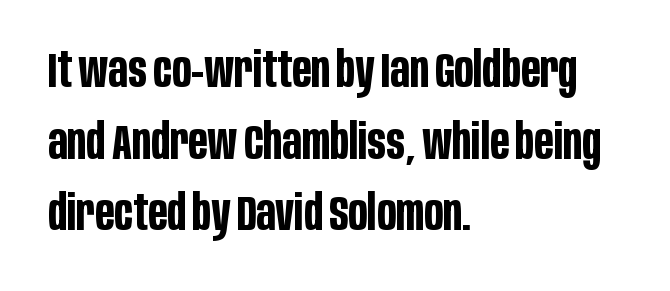
{"serif": "no", "italic": "no", "bold": "yes", "weight": "bold", "width": "condensed", "stroke_contrast": "low", "x_height": "large", "monospaced": "no", "underline": "no", "align": "left", "line_spacing": "normal", "line_spacing_ratio": 1.46, "letter_spacing": "normal", "letter_spacing_em": 0.0, "glyph_px": 49}
